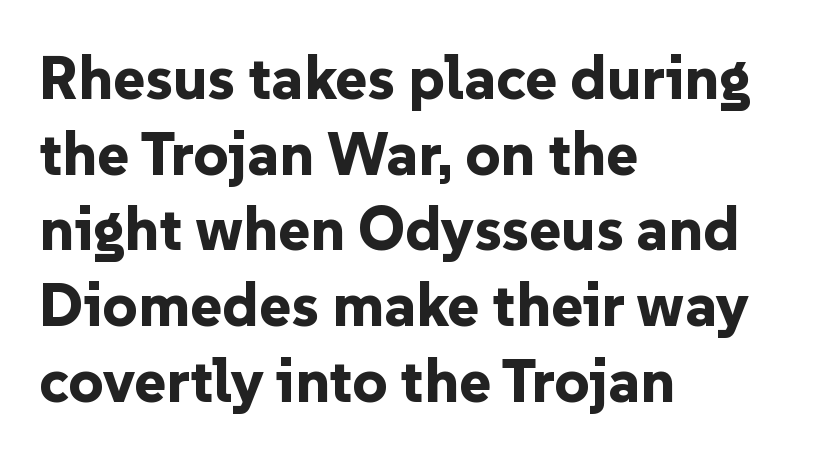
Short note: letters normally spaced. Rule under the text: the space is simply empty. The lettering stays uniformly vertical, giving the passage a roman look. Alignment: flush left. Heavy-handed strokes throughout: this text is bold.
